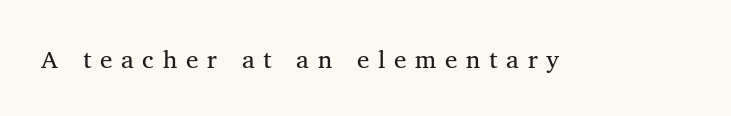
{"italic": "no", "bold": "no", "underline": "no", "letter_spacing": "wide", "letter_spacing_em": 0.35, "glyph_px": 25}
